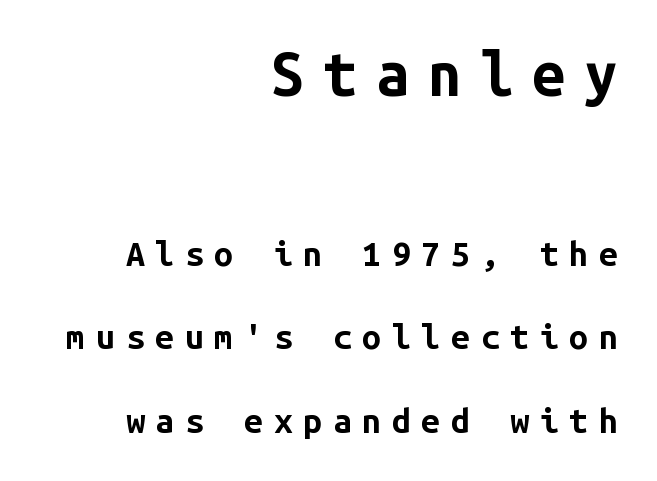
{"serif": "no", "italic": "no", "bold": "yes", "weight": "bold", "width": "normal", "stroke_contrast": "low", "x_height": "medium", "monospaced": "yes", "underline": "no", "align": "right", "line_spacing": "loose", "line_spacing_ratio": 2.45, "letter_spacing": "wide", "letter_spacing_em": 0.31, "larger_block": "first", "size_ratio": 1.76, "glyph_px": 60}
